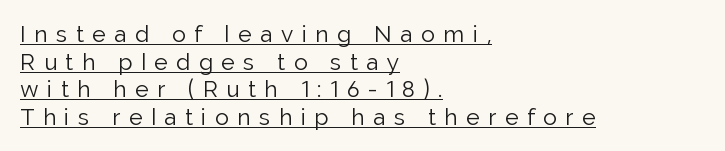
{"italic": "no", "bold": "no", "underline": "yes", "align": "left", "line_spacing_ratio": 1.2, "letter_spacing": "wide", "letter_spacing_em": 0.37, "glyph_px": 23}
